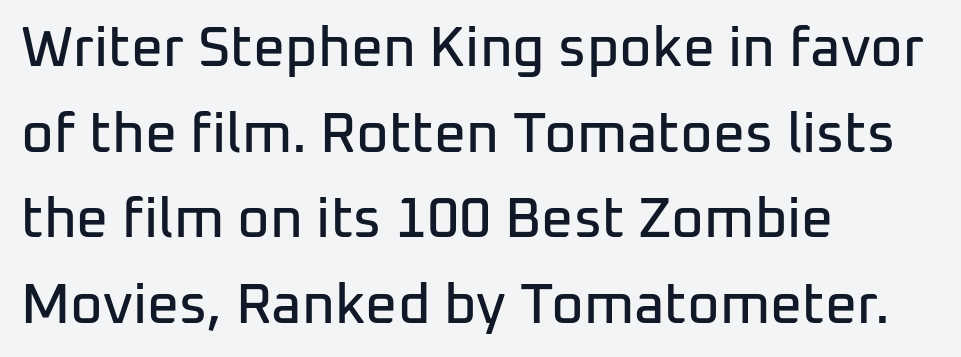
{"serif": "no", "italic": "no", "width": "normal", "stroke_contrast": "low", "x_height": "medium", "monospaced": "no", "underline": "no", "align": "left", "line_spacing": "normal", "line_spacing_ratio": 1.53, "letter_spacing": "normal", "letter_spacing_em": 0.0, "glyph_px": 56}
